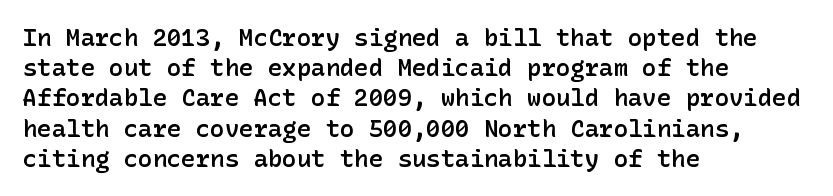
These lines are set flush left with a ragged right edge. Reading down the column, the eye jumps a familiar distance to each next line. The face used here is a semibold: visibly heavier than regular, lighter than bold. The specimen omits any rule beneath the text block's lines. Spacing between characters is what you'd get straight out of the box.
